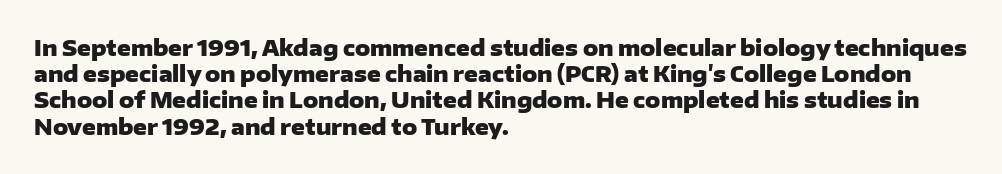
{"italic": "no", "bold": "yes", "underline": "no", "align": "left", "line_spacing": "normal", "line_spacing_ratio": 1.25, "letter_spacing": "normal", "letter_spacing_em": 0.0, "glyph_px": 21}
